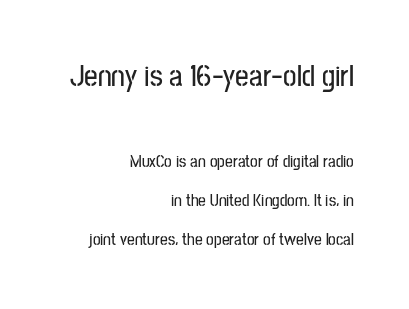
{"serif": "no", "italic": "no", "width": "condensed", "stroke_contrast": "low", "x_height": "medium", "monospaced": "no", "underline": "no", "align": "right", "line_spacing": "loose", "line_spacing_ratio": 2.32, "letter_spacing": "normal", "letter_spacing_em": 0.0, "larger_block": "first", "size_ratio": 1.76, "glyph_px": 30}
